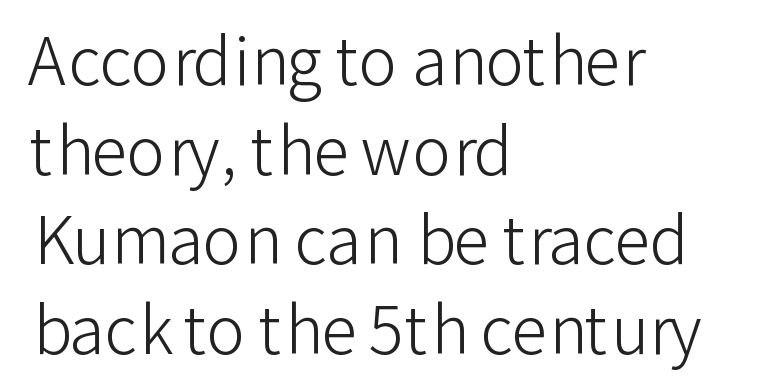
Posture: vertical. The passage is arranged the way most books set body copy — flush left. Standard letterfit; no display-style spreading of the glyphs. Note the varied advance widths — an 'i' is clearly narrower than an 'm'.
